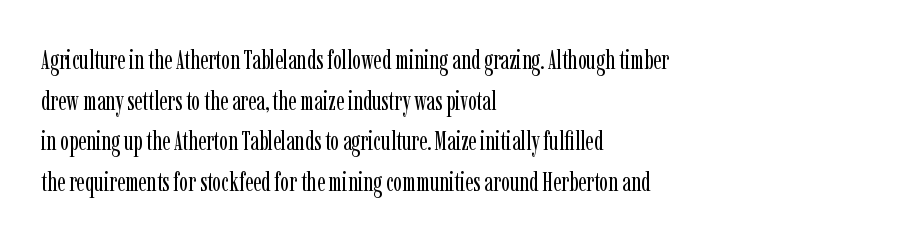
The zone under the glyphs is completely vacant. Letters have the restrained weight of plain body copy at most. Line beginnings align vertically; line endings do not. The gaps between neighbouring characters are ordinary and unremarkable.
